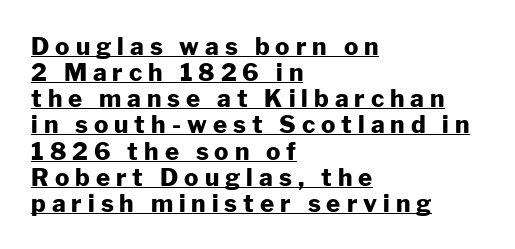
Ordinary non-slanted type is in use. Short and long lines alike share a common starting point at left. The letters are spread apart with noticeably loose tracking. Reading down the column, the eye jumps only a short way to each next line. The rendering uses the underline text-decoration. Weight check: bold — yes, fully.
